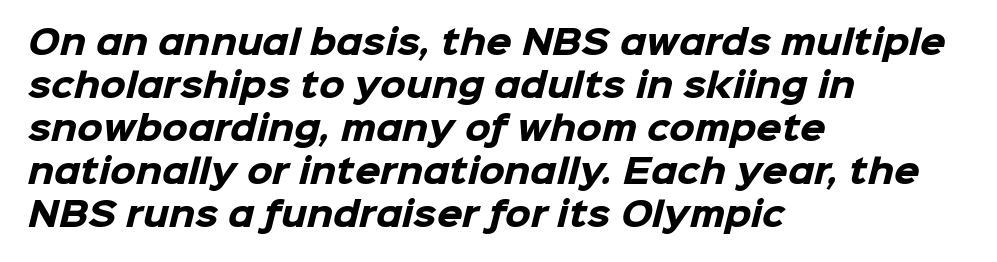
{"serif": "no", "bold": "yes", "weight": "heavy", "width": "normal", "stroke_contrast": "low", "x_height": "medium", "monospaced": "no", "underline": "no", "align": "left", "line_spacing": "normal", "line_spacing_ratio": 1.3, "letter_spacing": "normal", "letter_spacing_em": 0.0, "glyph_px": 33}
